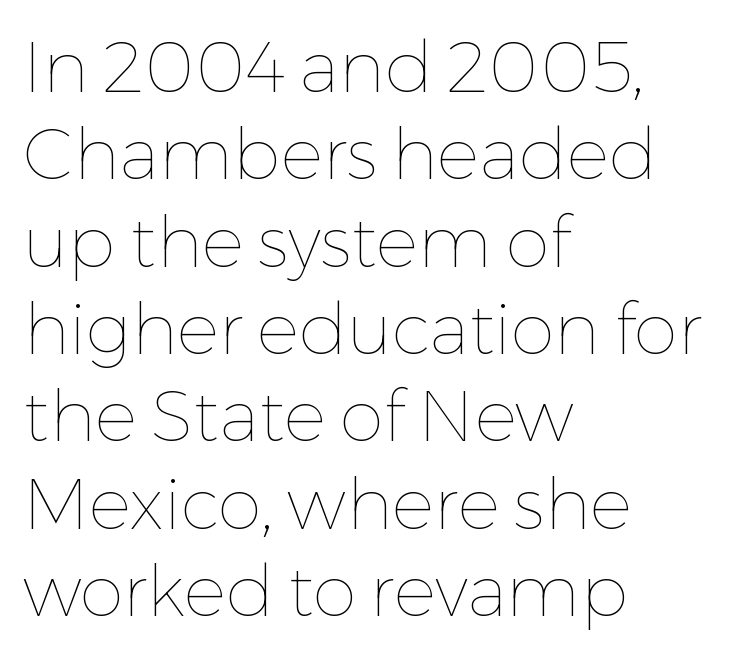
Q: Is the text bold? A: No.
Q: Is the text italic (slanted)? A: No, it is upright.
Q: Is the text underlined? A: No.
Q: How is the paragraph aligned? A: Left-aligned.
Q: Is the spacing between letters normal or unusually wide? A: Normal.
Q: Width (condensed, normal, or wide)? A: Normal.
Q: Stroke contrast? A: Low.
Q: x-height? A: Medium.
Q: Monospaced? A: No.
